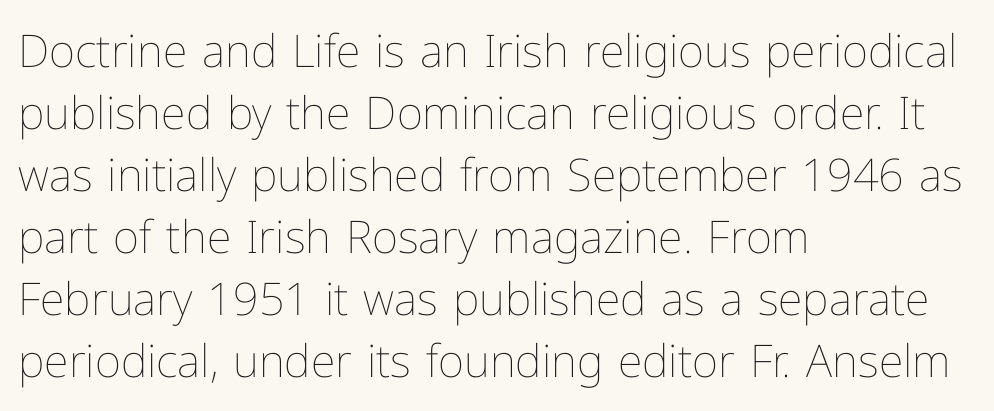
Q: Is the text bold? A: No.
Q: Is the text italic (slanted)? A: No, it is upright.
Q: Is the text underlined? A: No.
Q: How is the paragraph aligned? A: Left-aligned.
Q: Is the spacing between letters normal or unusually wide? A: Normal.
Q: Is the spacing between lines tight, normal or loose? A: Normal.
Q: Width (condensed, normal, or wide)? A: Normal.
Q: Stroke contrast? A: Low.
Q: x-height? A: Medium.
Q: Monospaced? A: No.
